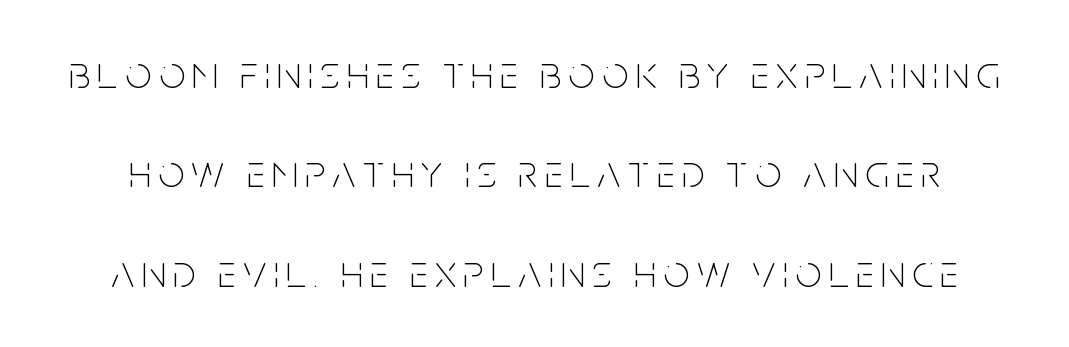
Is this a sans? Yes — the strokes have no serifs. The face used here is proportionally spaced, like ordinary book or web type. How would I describe the line gaps? Wide and relaxed. The area under the type is left untouched.
